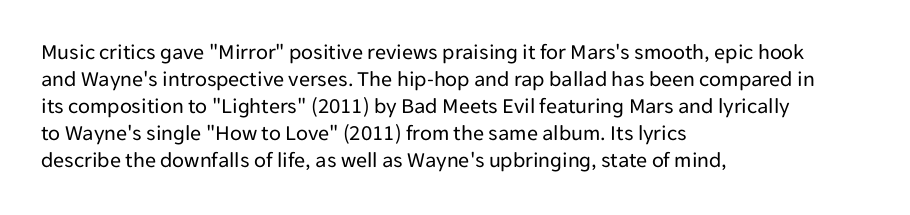
The image shows 22 px text type, upright; set left-aligned, line spacing 1.23x, normal letter spacing, not underlined.
